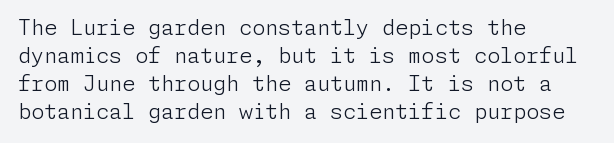
Visually the block forms a straight wall on the left and a jagged coastline on the right. Style check: upright. Bold? No — there's no thickening of the strokes. Notice how descenders clear the ascenders below comfortably — that's standard leading. Each word holds together tightly as a unit, with standard inter-letter gaps.
